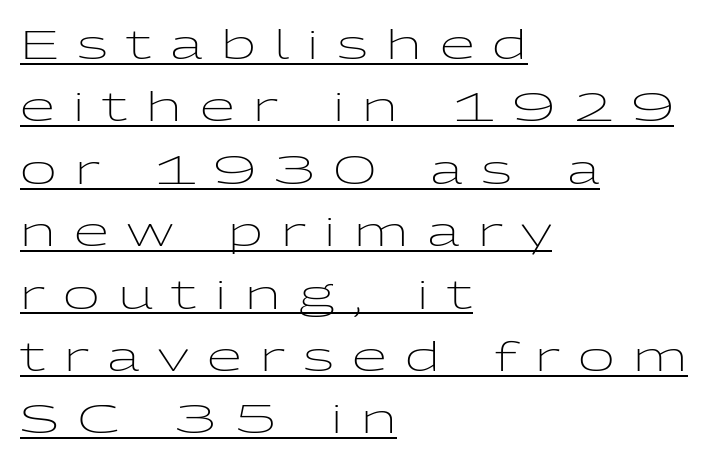
Q: Is the text bold? A: No.
Q: Is the text italic (slanted)? A: No, it is upright.
Q: Is the typeface a serif or a sans-serif typeface? A: Sans-serif.
Q: Is the text underlined? A: Yes.
Q: How is the paragraph aligned? A: Left-aligned.
Q: Is the spacing between letters normal or unusually wide? A: Unusually wide.
Q: Is the spacing between lines tight, normal or loose? A: Normal.
Q: Width (condensed, normal, or wide)? A: Wide.
Q: Stroke contrast? A: Low.
Q: x-height? A: Medium.
Q: Monospaced? A: No.
